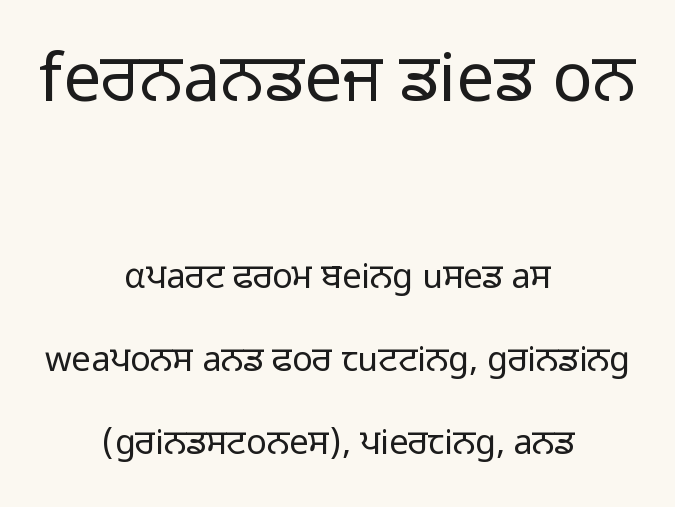
Q: Is the text bold? A: No.
Q: Is the text italic (slanted)? A: No, it is upright.
Q: Is the typeface a serif or a sans-serif typeface? A: Sans-serif.
Q: Is the text underlined? A: No.
Q: How is the paragraph aligned? A: Centered.
Q: Is the spacing between letters normal or unusually wide? A: Normal.
Q: Is the spacing between lines tight, normal or loose? A: Loose.
Q: Which block of text is set in a larger size, the first (top) or the second (bottom)? A: The first (top) one.
Q: Width (condensed, normal, or wide)? A: Normal.
Q: Stroke contrast? A: Low.
Q: x-height? A: Medium.
Q: Monospaced? A: No.
